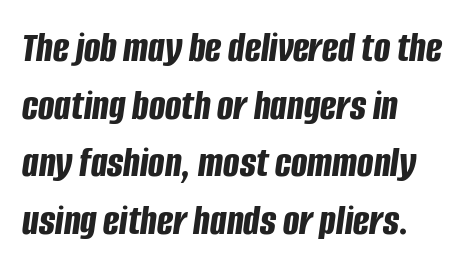
Q: Is the text bold? A: Yes.
Q: Is the text italic (slanted)? A: Yes, it leans right by about 8 degrees.
Q: Is the text underlined? A: No.
Q: How is the paragraph aligned? A: Left-aligned.
Q: Is the spacing between letters normal or unusually wide? A: Normal.
Q: Is the spacing between lines tight, normal or loose? A: Normal.
Q: Width (condensed, normal, or wide)? A: Condensed.
Q: Stroke contrast? A: Low.
Q: x-height? A: Large.
Q: Monospaced? A: No.
